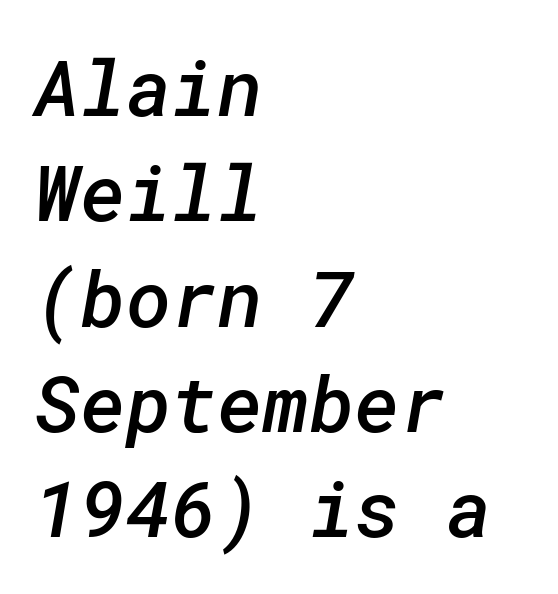
Q: Is the text bold? A: Semi-bold.
Q: Is the typeface a serif or a sans-serif typeface? A: Sans-serif.
Q: Is the text underlined? A: No.
Q: How is the paragraph aligned? A: Left-aligned.
Q: Is the spacing between letters normal or unusually wide? A: Normal.
Q: Is the spacing between lines tight, normal or loose? A: Normal.
Q: Width (condensed, normal, or wide)? A: Normal.
Q: Stroke contrast? A: Low.
Q: x-height? A: Medium.
